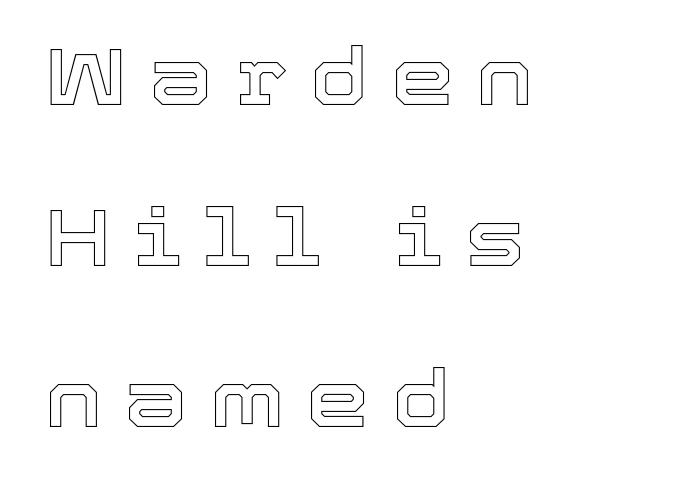
Q: Is the text italic (slanted)? A: No, it is upright.
Q: Is the text underlined? A: No.
Q: How is the paragraph aligned? A: Left-aligned.
Q: Is the spacing between letters normal or unusually wide? A: Unusually wide.
Q: Is the spacing between lines tight, normal or loose? A: Loose.
Q: Width (condensed, normal, or wide)? A: Normal.
Q: x-height? A: Medium.
Q: Monospaced? A: No.
